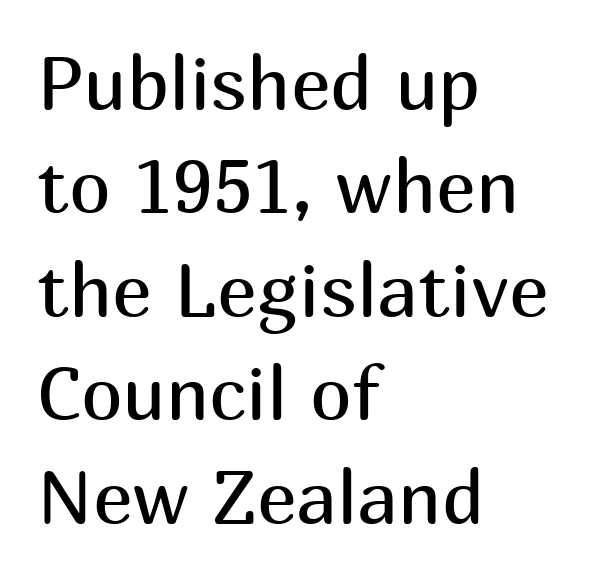
These lines were composed using upright roman letters. No chunkiness to these letters — they're not bold. Each word holds together tightly as a unit, with standard inter-letter gaps. Bare-footed words on every line. Left-aligned paragraph, ragged on the right.
